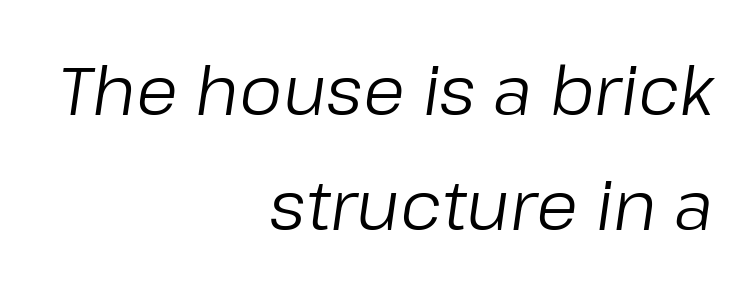
The image shows 68 px regular-weight type, italic (leaning right); set right-aligned, normal line spacing (1.69x), normal letter spacing, not underlined; low stroke contrast and a medium x-height.
